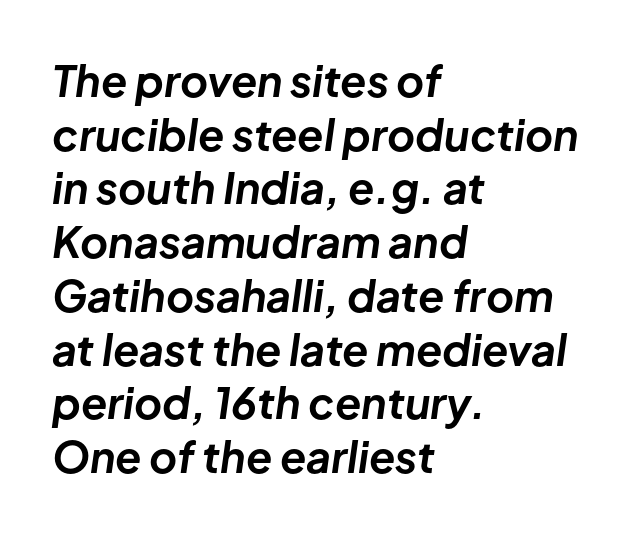
In terms of leading, this rendering sits right in the middle. Bold? Absolutely — the strokes are thick and heavy. The strip under each line holds only bare page. Slant detected: the letters are inclined.
